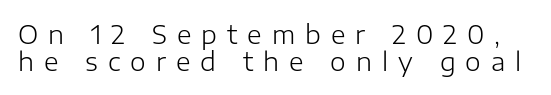
Is the stroke heavy? The answer is a plain regular-or-lighter. Substantial extra tracking has been applied to these lines. A typesetter would mark this as roman, not italic. The line-height multiplier appears low, near solid setting. Unmarked baselines from the first word to the last.
